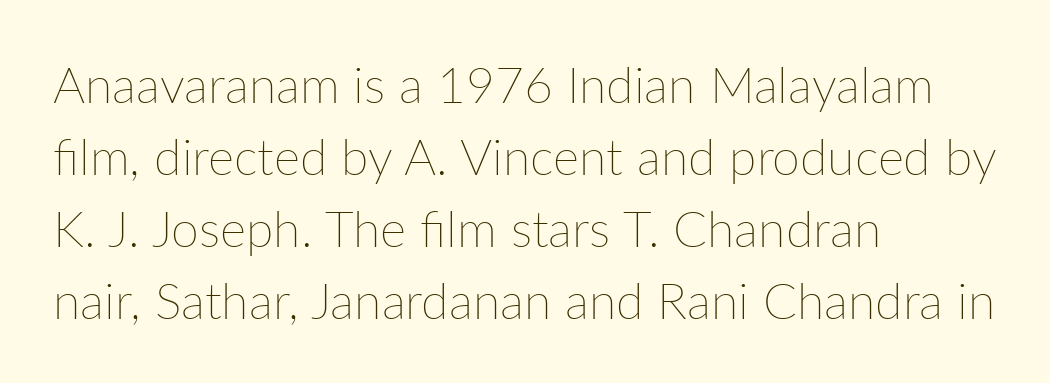
The image shows 50 px thin type, upright; set left-aligned, normal line spacing (1.44x), normal letter spacing, not underlined; low stroke contrast and a medium x-height.
